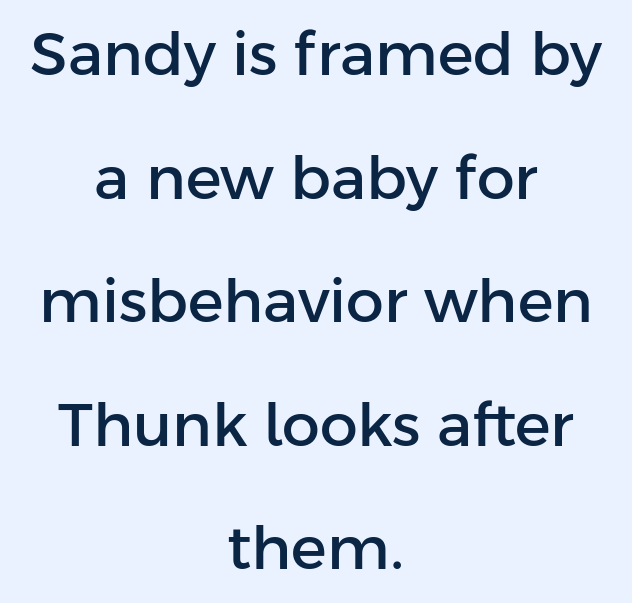
Q: Is the text italic (slanted)? A: No, it is upright.
Q: Is the typeface a serif or a sans-serif typeface? A: Sans-serif.
Q: Is the text underlined? A: No.
Q: How is the paragraph aligned? A: Centered.
Q: Is the spacing between letters normal or unusually wide? A: Normal.
Q: Is the spacing between lines tight, normal or loose? A: Loose.
Q: Width (condensed, normal, or wide)? A: Normal.
Q: Stroke contrast? A: Low.
Q: x-height? A: Medium.
Q: Monospaced? A: No.
